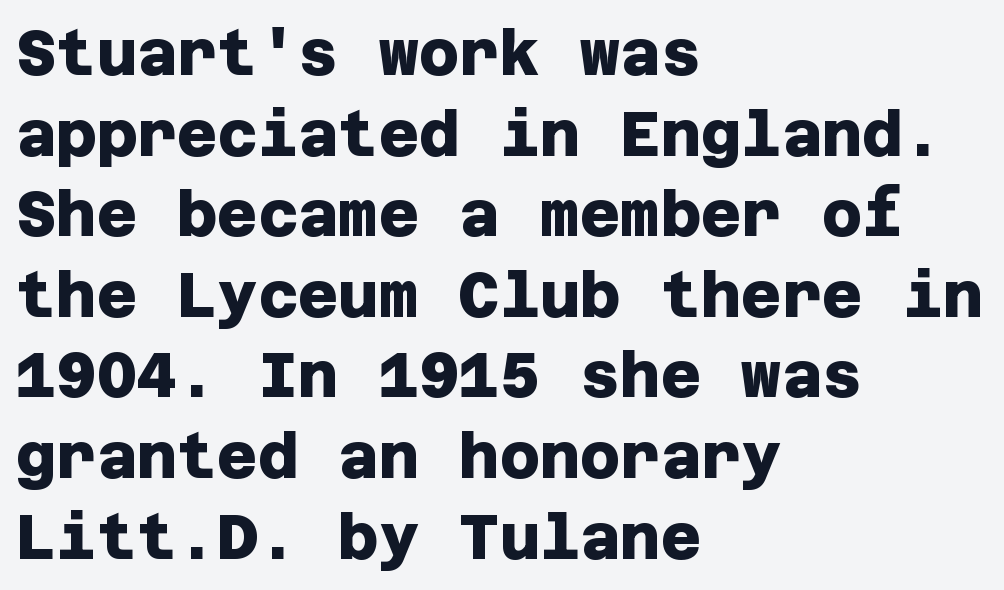
Q: Is the text bold? A: Yes.
Q: Is the typeface a serif or a sans-serif typeface? A: Sans-serif.
Q: Is the text underlined? A: No.
Q: How is the paragraph aligned? A: Left-aligned.
Q: Is the spacing between letters normal or unusually wide? A: Normal.
Q: Is the spacing between lines tight, normal or loose? A: Normal.
Q: Width (condensed, normal, or wide)? A: Normal.
Q: Stroke contrast? A: Low.
Q: x-height? A: Large.
